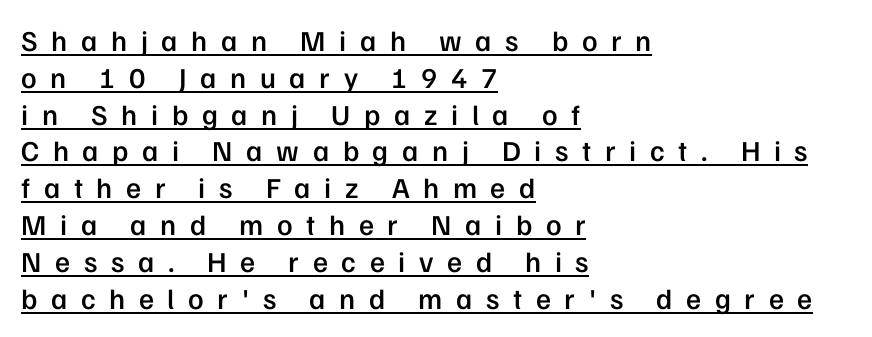
The image shows 29 px semibold sans-serif type, upright; set left-aligned, normal line spacing (1.27x), unusually wide letter spacing (+0.47 em), underlined; low stroke contrast and a medium x-height.
